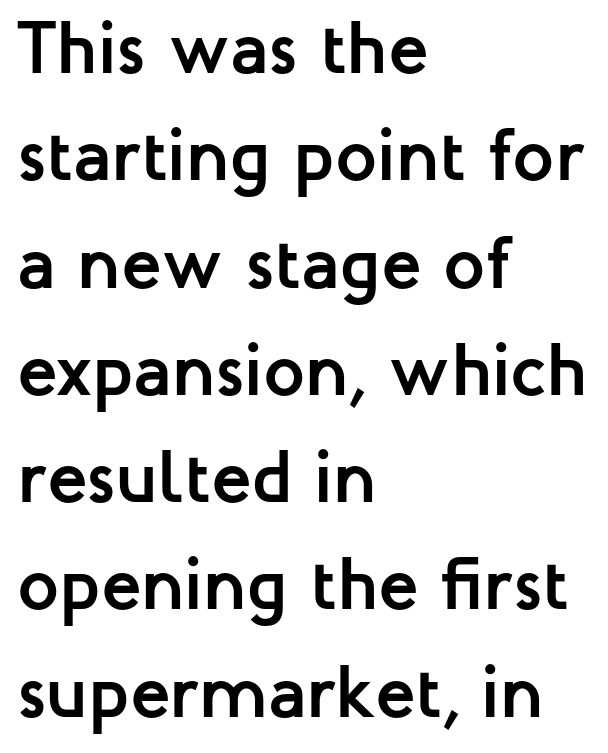
{"serif": "no", "italic": "no", "bold": "yes", "weight": "semibold", "width": "normal", "stroke_contrast": "low", "x_height": "medium", "monospaced": "no", "underline": "no", "align": "left", "line_spacing": "normal", "line_spacing_ratio": 1.45, "letter_spacing": "normal", "letter_spacing_em": 0.0, "glyph_px": 74}
